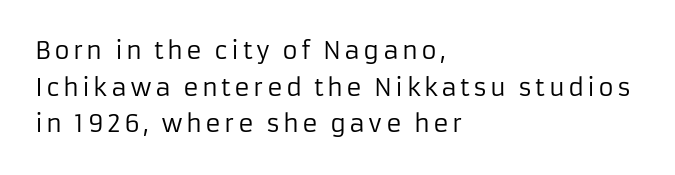
The image shows 24 px text type, upright; set left-aligned, normal line spacing (1.53x), not underlined.
